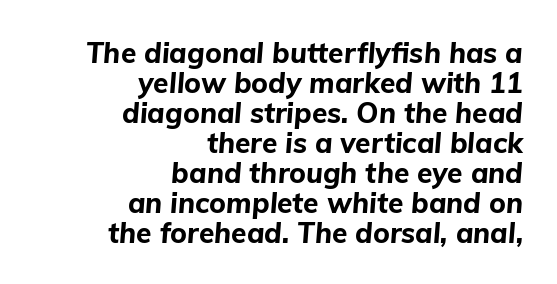
Observe the lean: these are italic letterforms. Weight check: bold — yes, fully. Standard letterfit; no display-style spreading of the glyphs. This sample has the flowing, uneven cadence of proportional lettering. If you measured baseline to baseline, you'd find a short distance. Compared with a flush-left layout, this one pins lines to the opposite, right side.
